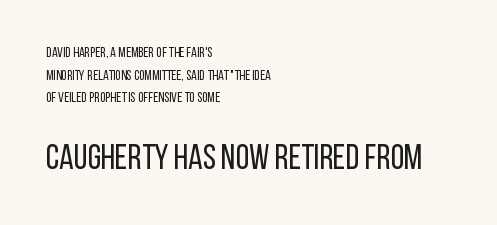
The image shows 35 px regular-weight, condensed sans-serif type, upright; set left-aligned, normal line spacing (1.62x), normal letter spacing, not underlined; the second (bottom) block is 2.5x larger; low stroke contrast and a large x-height.
